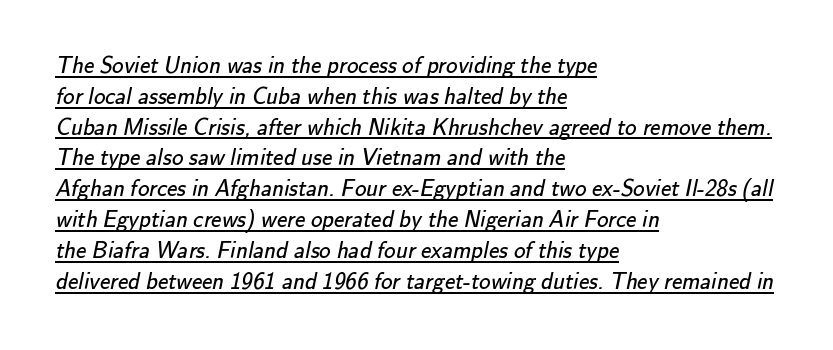
Counters stay open thanks to moderate or lighter strokes. The rag falls on the right side of this text block. Descenders here cross a horizontal rule under the line. Reading down the column, the eye jumps a familiar distance to each next line.
